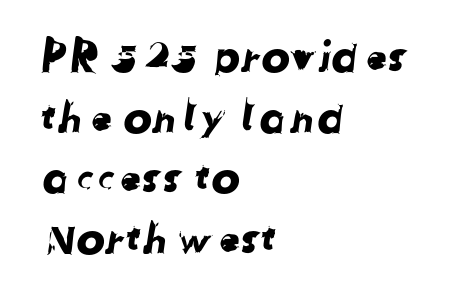
The image shows 43 px sans-serif type; set left-aligned, normal line spacing (1.41x), normal letter spacing, not underlined; low stroke contrast and a medium x-height.
